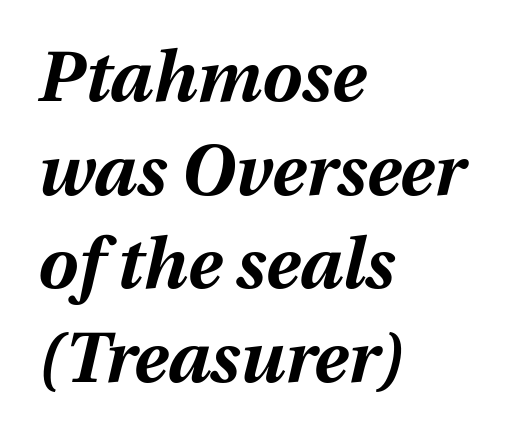
Q: Is the text bold? A: Yes.
Q: Is the text italic (slanted)? A: Yes, it leans right by about 12 degrees.
Q: Is the text underlined? A: No.
Q: How is the paragraph aligned? A: Left-aligned.
Q: Is the spacing between letters normal or unusually wide? A: Normal.
Q: Is the spacing between lines tight, normal or loose? A: Normal.
Q: Width (condensed, normal, or wide)? A: Normal.
Q: Stroke contrast? A: Medium.
Q: x-height? A: Medium.
Q: Monospaced? A: No.
